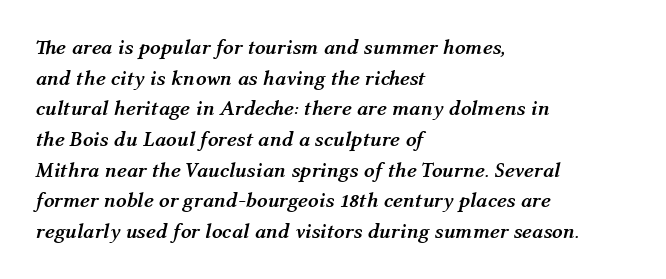
{"italic": "yes", "lean": "right", "slant_degrees": 12, "bold": "yes", "underline": "no", "align": "left", "line_spacing": "normal", "line_spacing_ratio": 1.46, "letter_spacing": "normal", "letter_spacing_em": 0.0, "glyph_px": 21}
